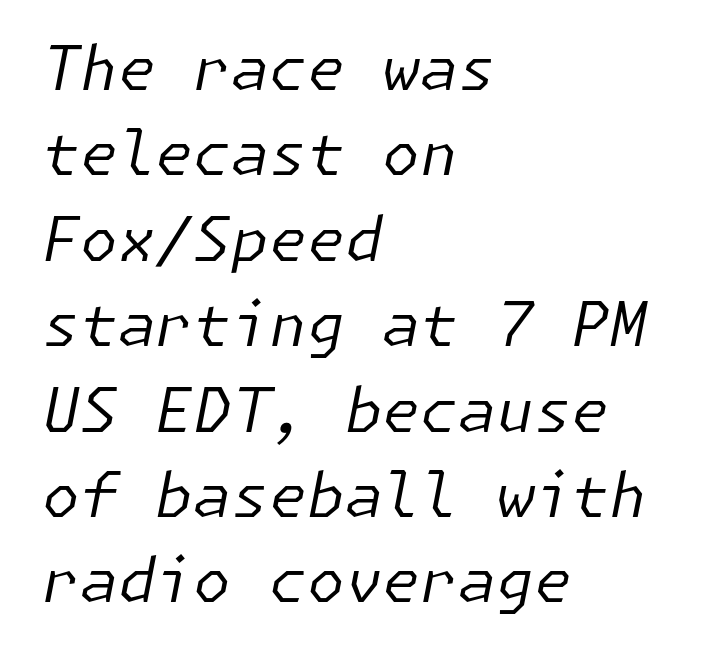
{"italic": "yes", "lean": "right", "slant_degrees": 11, "bold": "no", "weight": "regular", "width": "normal", "stroke_contrast": "low", "x_height": "medium", "underline": "no", "align": "left", "line_spacing": "normal", "line_spacing_ratio": 1.4, "letter_spacing": "normal", "letter_spacing_em": 0.0, "glyph_px": 61}
